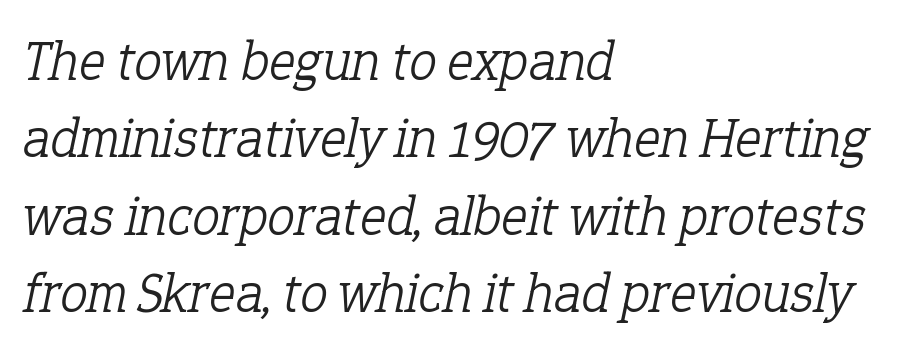
The specimen reads as italic at a glance. Letters rest on an invisible, unmarked baseline. Summary of weight: not heavy and not bold. Default kerning and tracking; the words read as compact shapes. The rendering uses a moderate line-height, typical for paragraphs.
